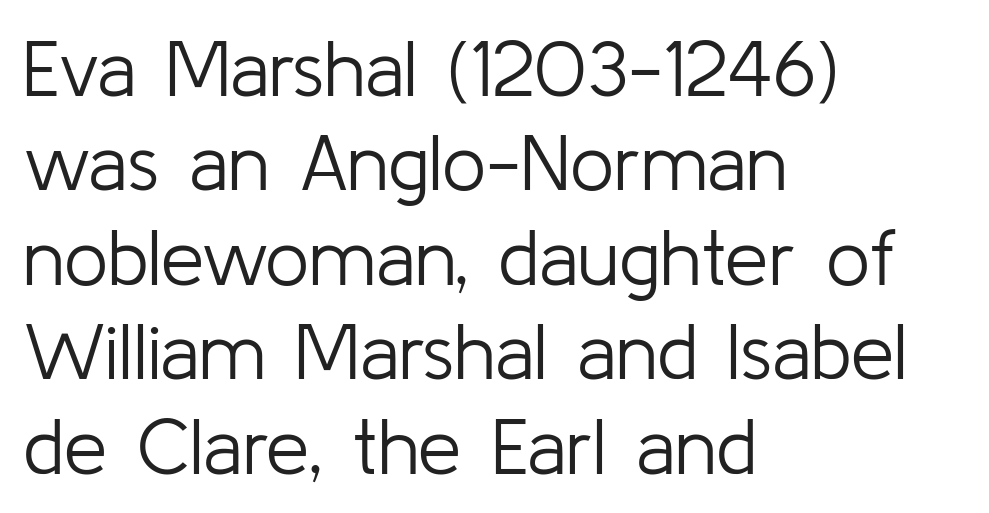
Horizontal alignment here is leftward, the default for most running prose. Looks like regular typesetting: each glyph gets only the width it needs. Font category for this specimen: sans-serif. Caption: standard tracking, unaltered. Underlining? Definitely not there.
